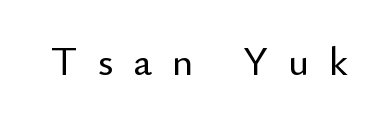
{"serif": "no", "italic": "no", "width": "normal", "stroke_contrast": "low", "x_height": "small", "monospaced": "no", "underline": "no", "letter_spacing": "wide", "letter_spacing_em": 0.5, "glyph_px": 40}
